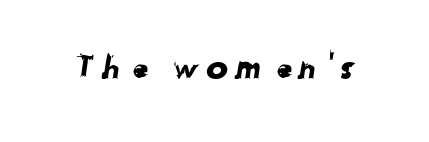
The image shows 33 px sans-serif type; set not underlined; low stroke contrast and a medium x-height.
